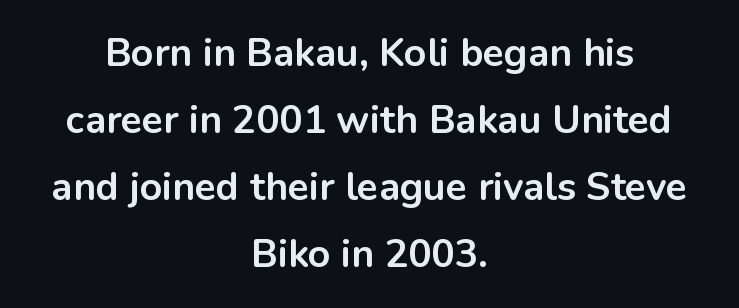
Every stem runs plumb, perpendicular to the baseline. Strong, thick strokes mark this as bold type. The rendering positions every line midway between the sides. Regarding serifs, this sample does without them. These lines are rendered in a variable-pitch font. Tracking value appears to be zero — textbook default spacing.
